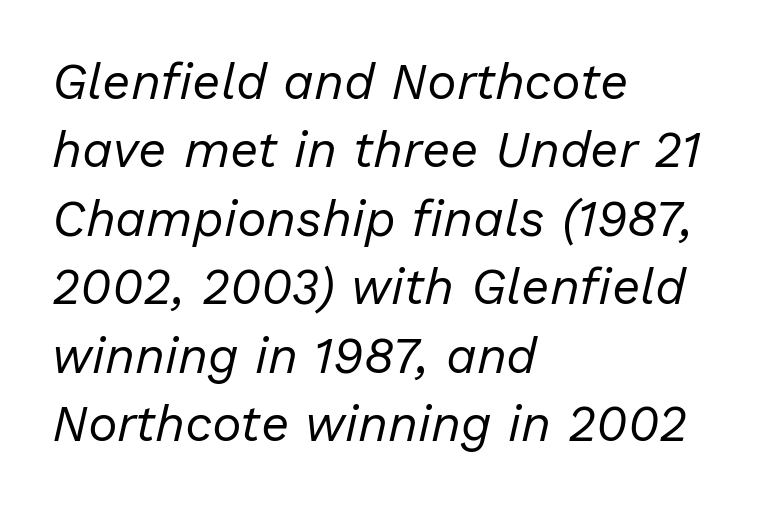
Q: Is the text bold? A: No.
Q: Is the text italic (slanted)? A: Yes, it leans right by about 13 degrees.
Q: Is the text underlined? A: No.
Q: How is the paragraph aligned? A: Left-aligned.
Q: Is the spacing between letters normal or unusually wide? A: Normal.
Q: Is the spacing between lines tight, normal or loose? A: Normal.
Q: Width (condensed, normal, or wide)? A: Normal.
Q: Stroke contrast? A: Low.
Q: x-height? A: Medium.
Q: Monospaced? A: No.
